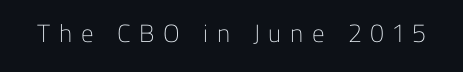
The image shows 25 px text type, upright; set unusually wide letter spacing (+0.35 em), not underlined.
